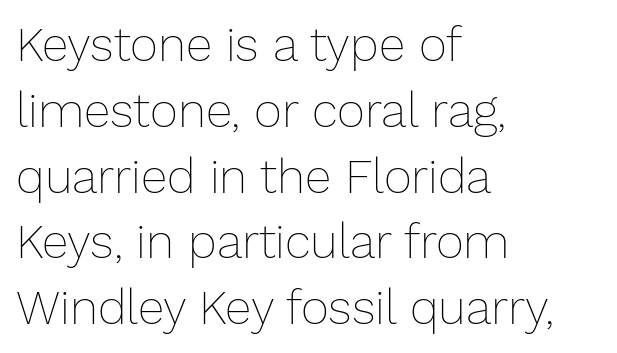
Q: Is the text bold? A: No.
Q: Is the text italic (slanted)? A: No, it is upright.
Q: Is the text underlined? A: No.
Q: How is the paragraph aligned? A: Left-aligned.
Q: Is the spacing between letters normal or unusually wide? A: Normal.
Q: Is the spacing between lines tight, normal or loose? A: Normal.
Q: Width (condensed, normal, or wide)? A: Normal.
Q: Stroke contrast? A: Low.
Q: x-height? A: Medium.
Q: Monospaced? A: No.
